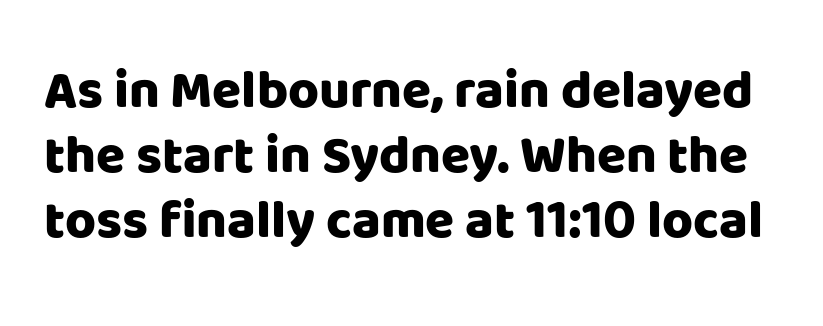
The image shows 53 px heavy sans-serif type, upright; set line spacing 1.23x, normal letter spacing, not underlined; low stroke contrast and a large x-height.
